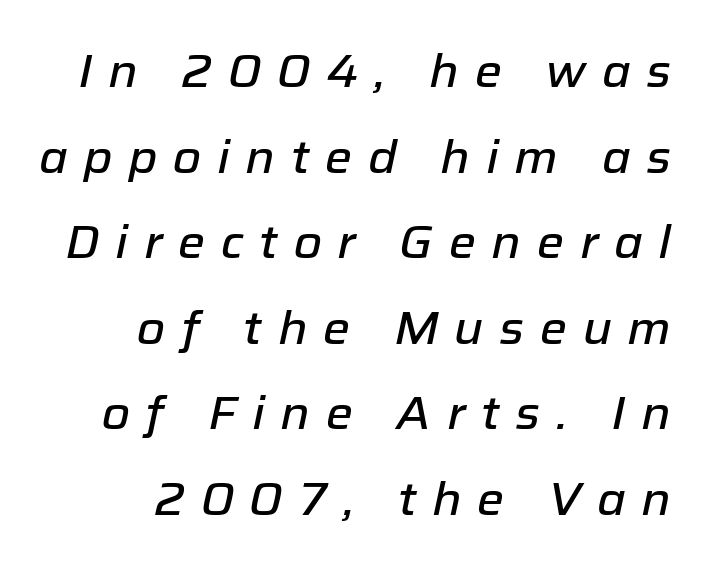
{"italic": "yes", "lean": "right", "slant_degrees": 12, "width": "normal", "stroke_contrast": "low", "x_height": "medium", "monospaced": "no", "underline": "no", "align": "right", "line_spacing_ratio": 1.86, "letter_spacing": "wide", "letter_spacing_em": 0.34, "glyph_px": 46}
